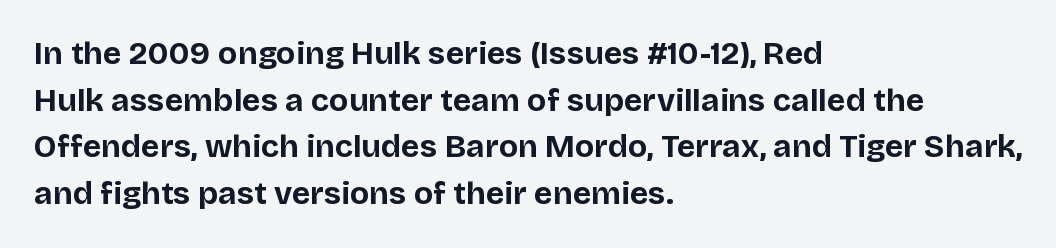
Stroke terminals: plain, sans-serif. Summary of vertical rhythm: regular, with standard interline spacing. Is the block centered? No — it sits flush against the left margin. This sample has the flowing, uneven cadence of proportional lettering. There is no visible air inserted between adjacent glyphs.
